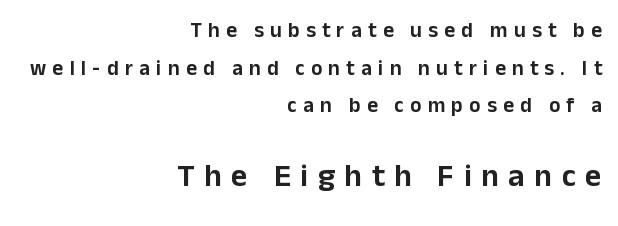
The image shows 32 px sans-serif type, upright; set right-aligned, line spacing 1.79x, unusually wide letter spacing (+0.3 em), not underlined; the second (bottom) block is 1.52x larger; low stroke contrast and a medium x-height.
